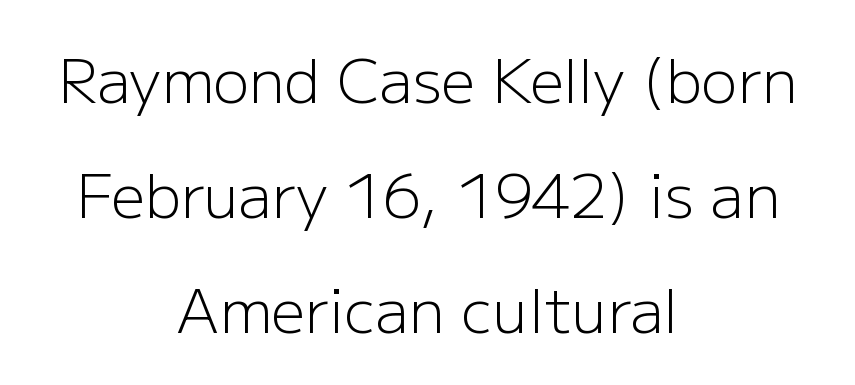
Q: Is the text bold? A: No.
Q: Is the text italic (slanted)? A: No, it is upright.
Q: Is the typeface a serif or a sans-serif typeface? A: Sans-serif.
Q: Is the text underlined? A: No.
Q: How is the paragraph aligned? A: Centered.
Q: Is the spacing between letters normal or unusually wide? A: Normal.
Q: Is the spacing between lines tight, normal or loose? A: Loose.
Q: Width (condensed, normal, or wide)? A: Normal.
Q: Stroke contrast? A: Low.
Q: x-height? A: Medium.
Q: Monospaced? A: No.
